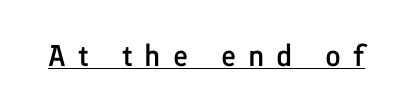
Tracking value appears strongly positive — letters spread wide. I'd describe the lettering as semibold — firm but not a full bold. You can tell from the bare stems that sans-serif type was used. The letters stand upright; this is a roman face. Check the space under the baseline: a stroke is drawn there.
